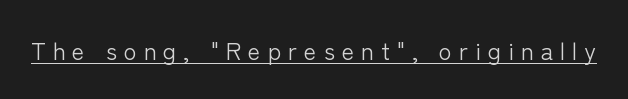
The lettering is marked with a stroke running underneath it. The lettering stays uniformly vertical, giving the passage a roman look. Think standard paragraph weight, or any step lighter than that. The tracking jumps out immediately: characters are airy and widely separated.
